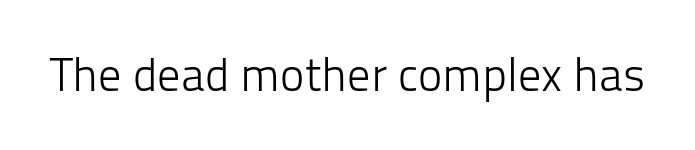
Q: Is the text bold? A: No.
Q: Is the text italic (slanted)? A: No, it is upright.
Q: Is the typeface a serif or a sans-serif typeface? A: Sans-serif.
Q: Is the text underlined? A: No.
Q: Is the spacing between letters normal or unusually wide? A: Normal.
Q: Width (condensed, normal, or wide)? A: Normal.
Q: Stroke contrast? A: Low.
Q: x-height? A: Medium.
Q: Monospaced? A: No.
